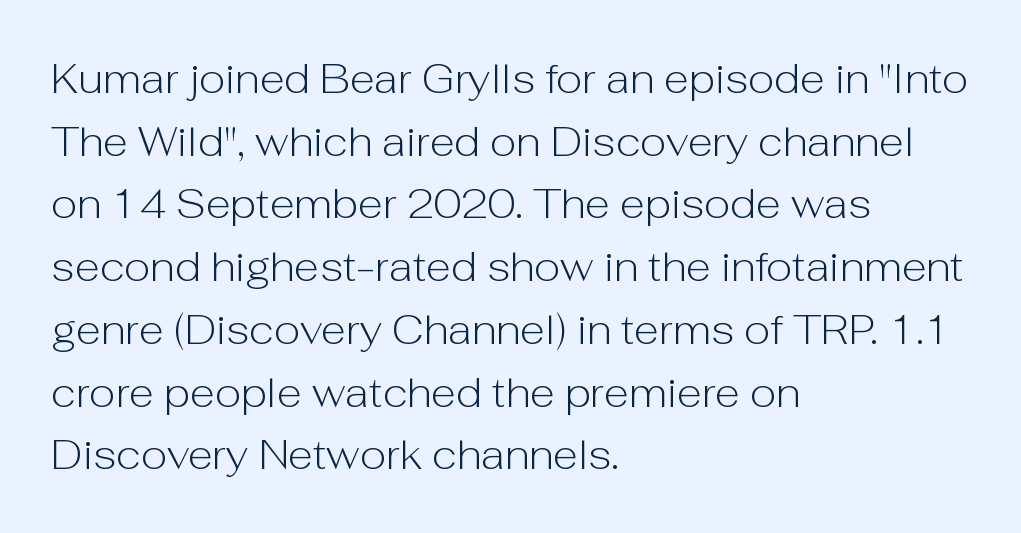
The image shows 41 px light sans-serif type, upright; set left-aligned, normal line spacing (1.53x), normal letter spacing, not underlined; low stroke contrast and a medium x-height.
